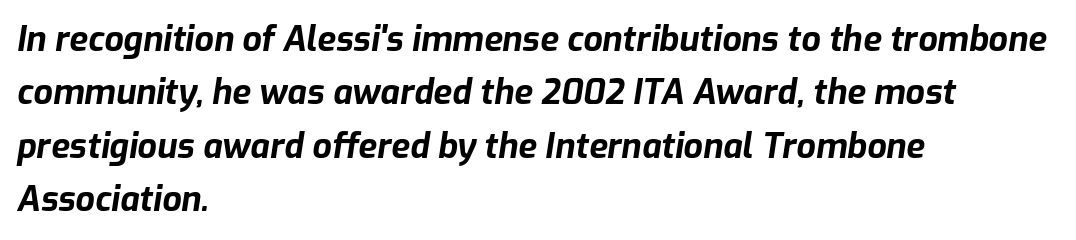
{"italic": "yes", "lean": "right", "slant_degrees": 9, "bold": "yes", "weight": "bold", "width": "normal", "stroke_contrast": "low", "x_height": "medium", "monospaced": "no", "underline": "no", "align": "left", "line_spacing": "normal", "line_spacing_ratio": 1.57, "letter_spacing": "normal", "letter_spacing_em": 0.0, "glyph_px": 34}
